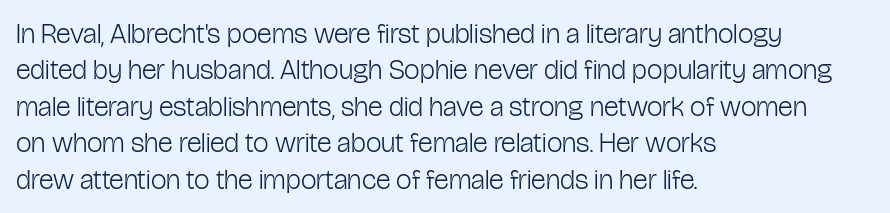
{"serif": "no", "italic": "no", "bold": "no", "weight": "light", "width": "condensed", "stroke_contrast": "low", "x_height": "medium", "monospaced": "no", "underline": "no", "align": "left", "line_spacing": "normal", "line_spacing_ratio": 1.3, "letter_spacing": "normal", "letter_spacing_em": 0.0, "glyph_px": 28}
